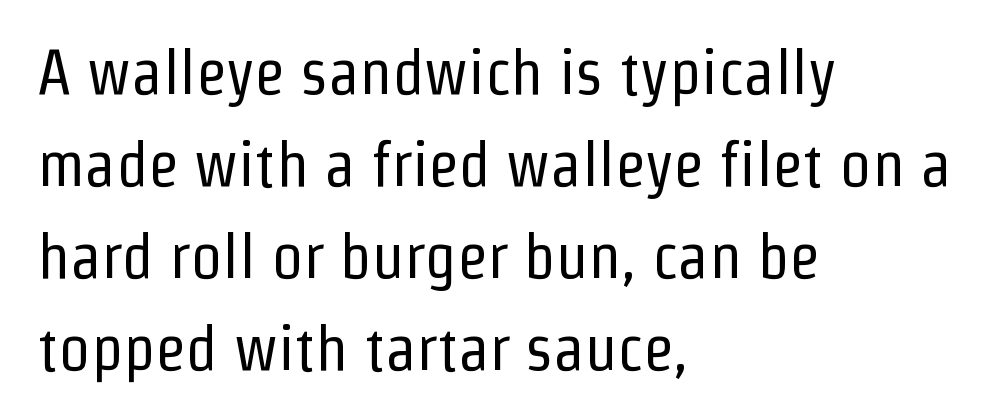
The image shows 63 px regular-weight, condensed sans-serif type, upright; set left-aligned, normal line spacing (1.46x), normal letter spacing, not underlined; low stroke contrast and a medium x-height.
